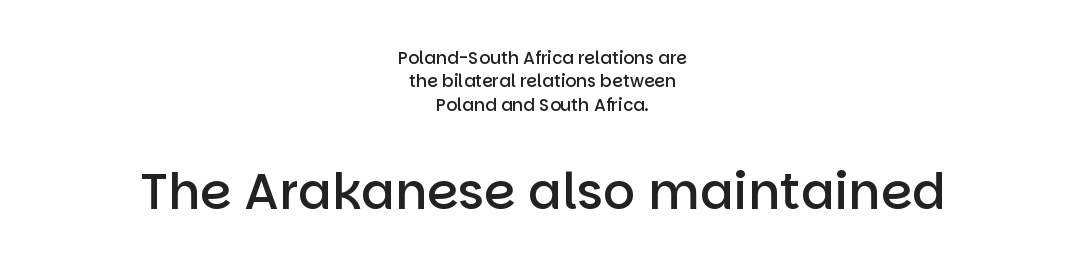
The setting favours the middle, as headings and verse often do. The type family on display is of the sans-serif kind. These lines sit exactly where default settings would place them. These lines are rendered in a variable-pitch font.
